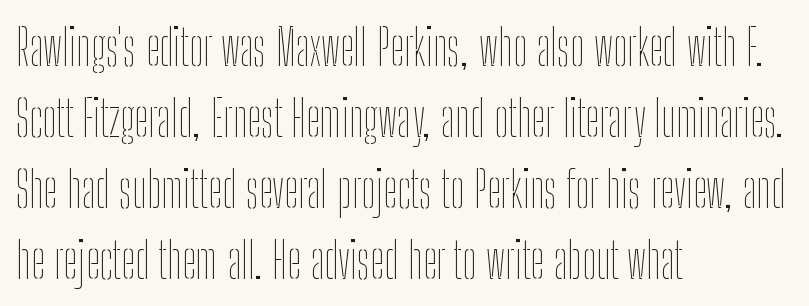
{"italic": "no", "bold": "no", "weight": "thin", "width": "condensed", "stroke_contrast": "low", "x_height": "medium", "monospaced": "no", "underline": "no", "align": "left", "line_spacing": "normal", "line_spacing_ratio": 1.42, "letter_spacing": "normal", "letter_spacing_em": 0.0, "glyph_px": 50}
